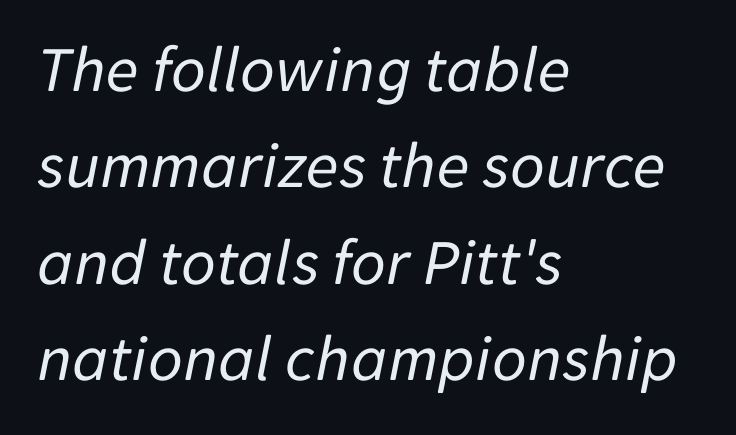
{"italic": "yes", "lean": "right", "slant_degrees": 11, "bold": "no", "weight": "regular", "width": "normal", "stroke_contrast": "low", "x_height": "medium", "monospaced": "no", "underline": "no", "align": "left", "line_spacing": "normal", "line_spacing_ratio": 1.44, "letter_spacing": "normal", "letter_spacing_em": 0.0, "glyph_px": 67}
